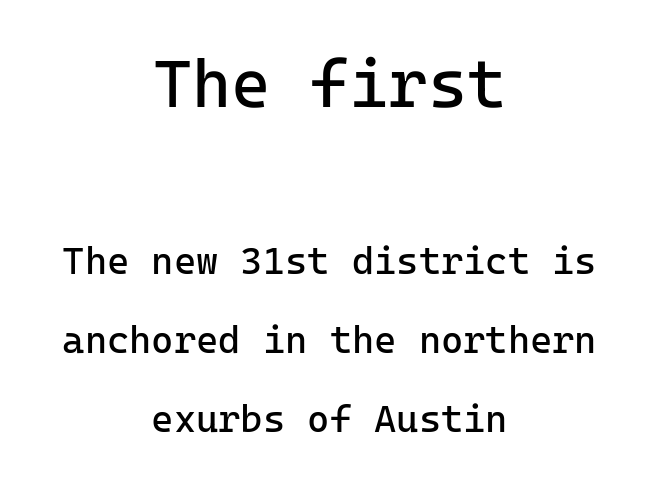
Is this a sans? Yes — the strokes have no serifs. Here the designer chose a console-style face with uniform glyph widths. One glance says open: line gaps are wider than usual. Does the lettering tilt? It doesn't — this is upright. Standard letterfit; no display-style spreading of the glyphs. Descenders hang freely into open space.
